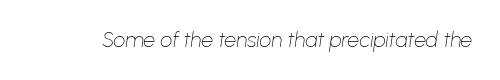
{"italic": "yes", "lean": "right", "slant_degrees": 8, "bold": "no", "underline": "no", "letter_spacing": "normal", "letter_spacing_em": 0.0, "glyph_px": 21}
